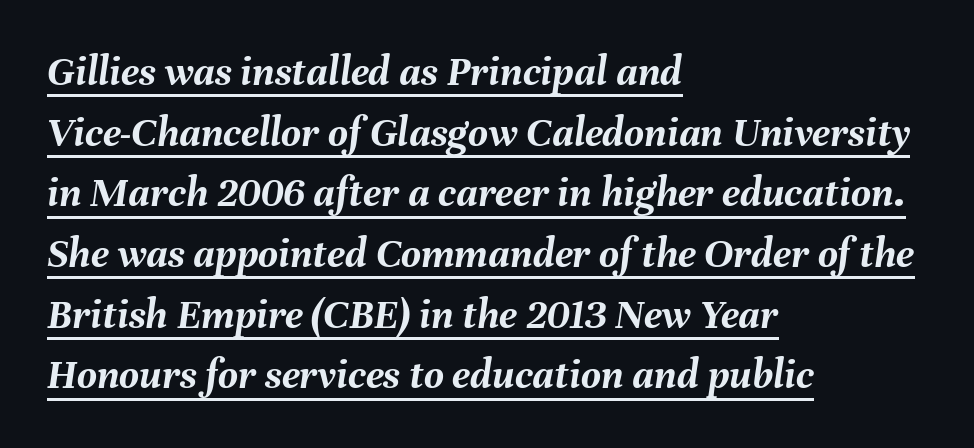
Q: Is the text bold? A: Yes.
Q: Is the text italic (slanted)? A: Yes, it leans right by about 8 degrees.
Q: Is the text underlined? A: Yes.
Q: How is the paragraph aligned? A: Left-aligned.
Q: Is the spacing between letters normal or unusually wide? A: Normal.
Q: Is the spacing between lines tight, normal or loose? A: Normal.
Q: Width (condensed, normal, or wide)? A: Normal.
Q: Stroke contrast? A: Medium.
Q: x-height? A: Medium.
Q: Monospaced? A: No.
